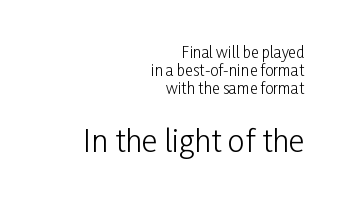
Q: Is the text bold? A: No.
Q: Is the text italic (slanted)? A: No, it is upright.
Q: Is the typeface a serif or a sans-serif typeface? A: Sans-serif.
Q: Is the text underlined? A: No.
Q: How is the paragraph aligned? A: Right-aligned.
Q: Is the spacing between letters normal or unusually wide? A: Normal.
Q: Which block of text is set in a larger size, the first (top) or the second (bottom)? A: The second (bottom) one.
Q: Width (condensed, normal, or wide)? A: Condensed.
Q: Stroke contrast? A: Low.
Q: x-height? A: Medium.
Q: Monospaced? A: No.
